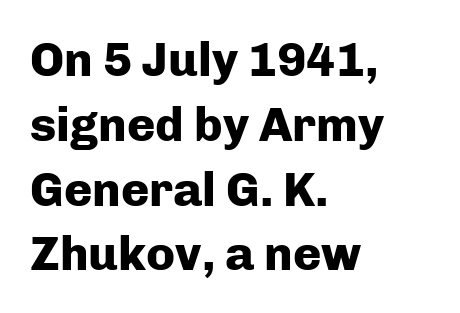
Quick note: underline off. The letters stand straight up with perfectly vertical stems. Does the type have serifs? No, each stem ends abruptly. Successive baselines arrive at the customary interval.
